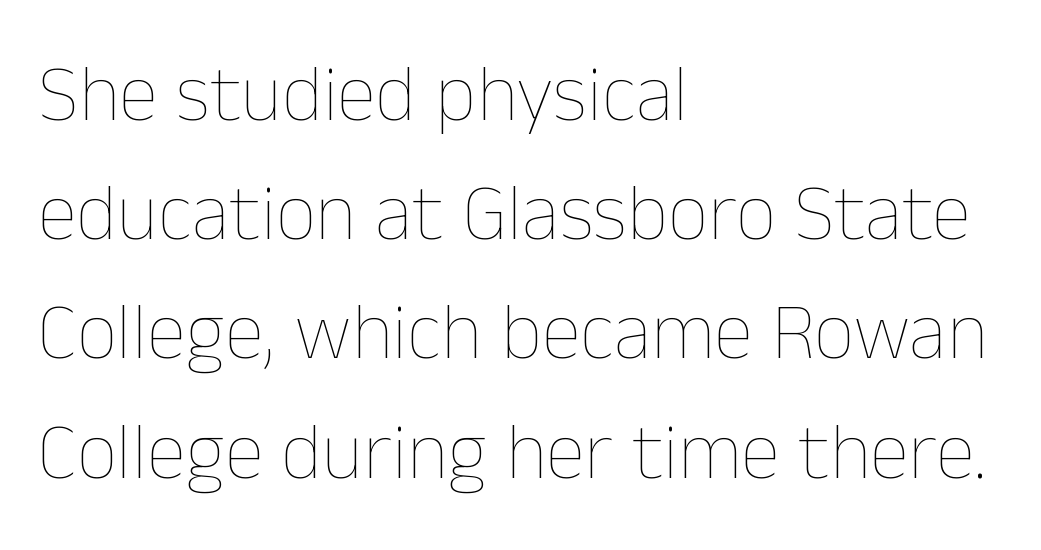
Q: Is the text bold? A: No.
Q: Is the text italic (slanted)? A: No, it is upright.
Q: Is the text underlined? A: No.
Q: How is the paragraph aligned? A: Left-aligned.
Q: Is the spacing between letters normal or unusually wide? A: Normal.
Q: Is the spacing between lines tight, normal or loose? A: Normal.
Q: Width (condensed, normal, or wide)? A: Normal.
Q: Stroke contrast? A: Low.
Q: x-height? A: Medium.
Q: Monospaced? A: No.
